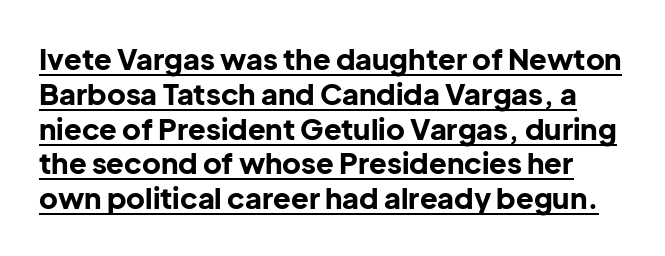
Each word holds together tightly as a unit, with standard inter-letter gaps. This rendering features underlined lettering. A roman cut, with each character standing at attention. A sans-serif font was chosen for this passage.
